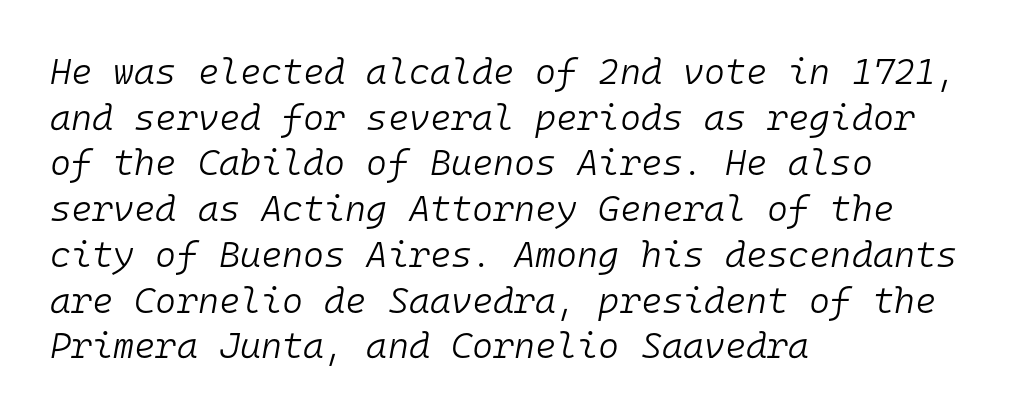
The image shows 36 px light type, italic (leaning right), monospaced; set left-aligned, normal line spacing (1.27x), normal letter spacing, not underlined; low stroke contrast and a medium x-height.
